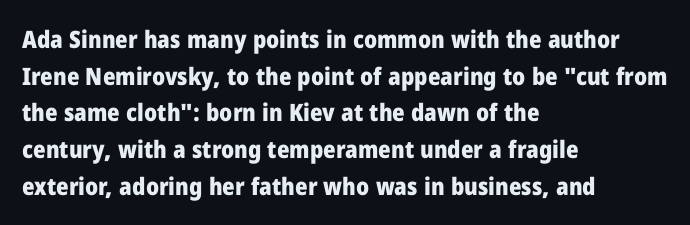
A typesetter would call this zero additional tracking. The letters stand upright; this is a roman face. Regular leading. The passage is arranged the way most books set body copy — flush left. Rule under the text: the space is simply empty. Strokes here are thick enough to call this a true bold.
